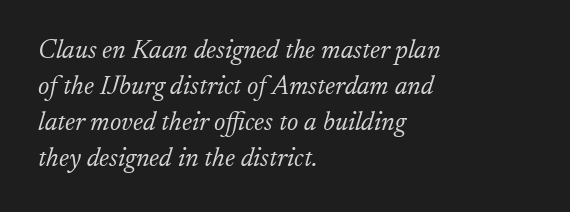
{"italic": "yes", "lean": "right", "slant_degrees": 17, "bold": "no", "underline": "no", "align": "left", "line_spacing": "normal", "line_spacing_ratio": 1.39, "letter_spacing": "normal", "letter_spacing_em": 0.0, "glyph_px": 26}
